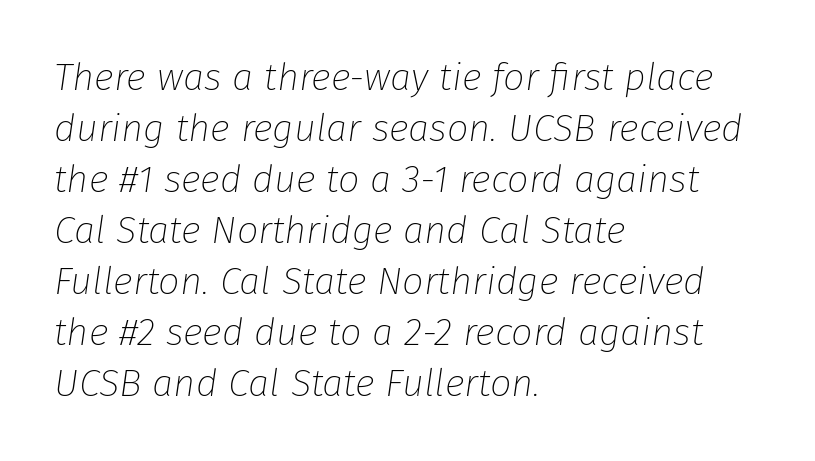
The image shows 38 px thin type, italic (leaning right); set left-aligned, normal line spacing (1.34x), normal letter spacing, not underlined; low stroke contrast and a medium x-height.
